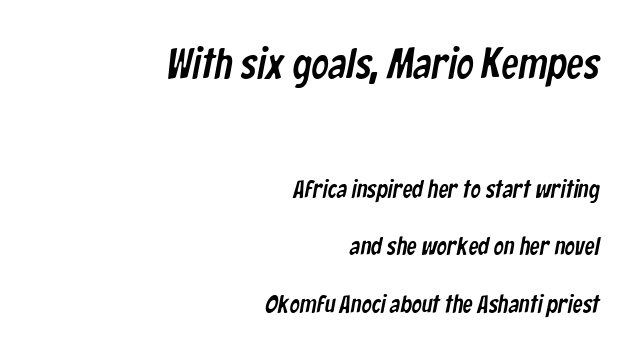
{"serif": "no", "width": "condensed", "stroke_contrast": "low", "x_height": "medium", "monospaced": "no", "underline": "no", "align": "right", "line_spacing": "loose", "line_spacing_ratio": 2.31, "letter_spacing": "normal", "letter_spacing_em": 0.0, "larger_block": "first", "size_ratio": 1.72, "glyph_px": 43}
